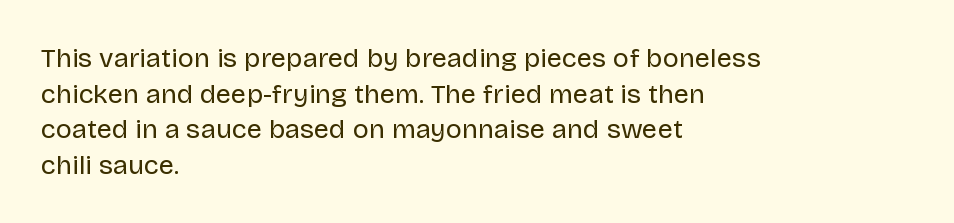
Notice how descenders clear the ascenders below comfortably — that's standard leading. Rule under the text: the space is simply empty. This rendering uses left alignment, leaving the right contour irregular. The type sits square on the baseline with zero lean. The font sits on the lighter half of the weight spectrum, regular included. The gaps between neighbouring characters are ordinary and unremarkable.
